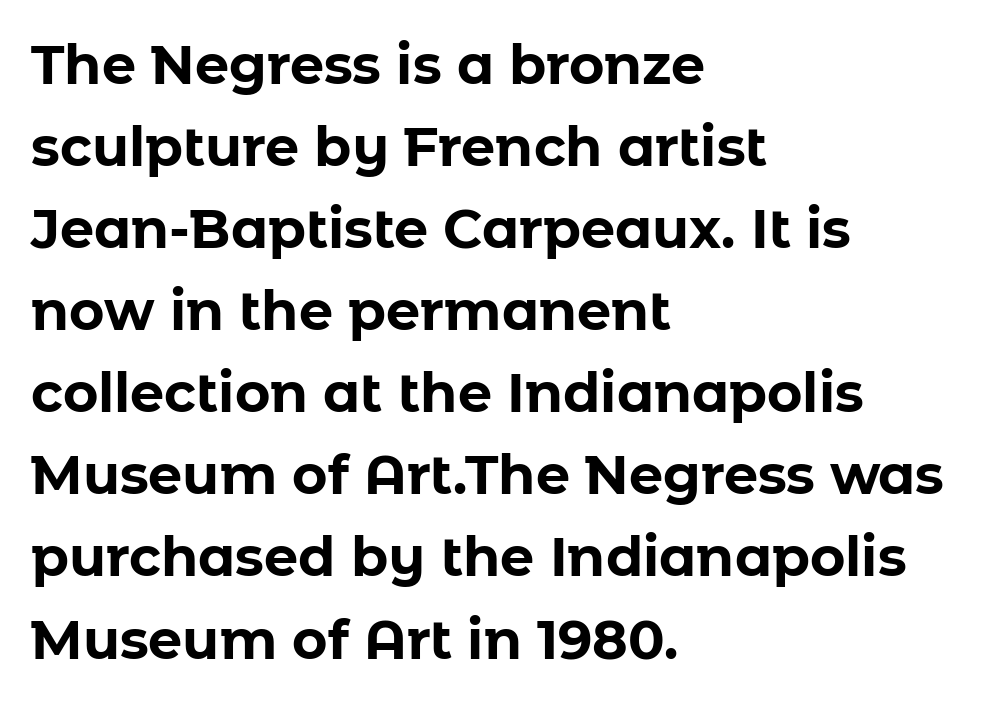
Do the characters align in a grid? No, the font is proportional. In terms of weight, the rendering is a true, heavy bold. The space directly below the letters is spotless. Each word holds together tightly as a unit, with standard inter-letter gaps. Summary of vertical rhythm: regular, with standard interline spacing.
